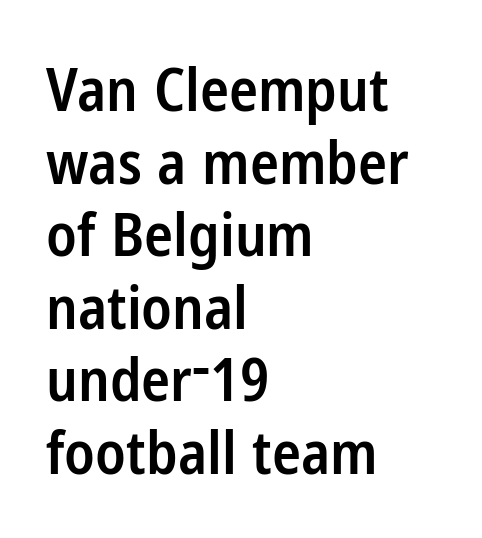
Q: Is the text bold? A: Semi-bold.
Q: Is the text italic (slanted)? A: No, it is upright.
Q: Is the typeface a serif or a sans-serif typeface? A: Sans-serif.
Q: Is the text underlined? A: No.
Q: How is the paragraph aligned? A: Left-aligned.
Q: Is the spacing between letters normal or unusually wide? A: Normal.
Q: Width (condensed, normal, or wide)? A: Condensed.
Q: Stroke contrast? A: Low.
Q: x-height? A: Medium.
Q: Monospaced? A: No.
